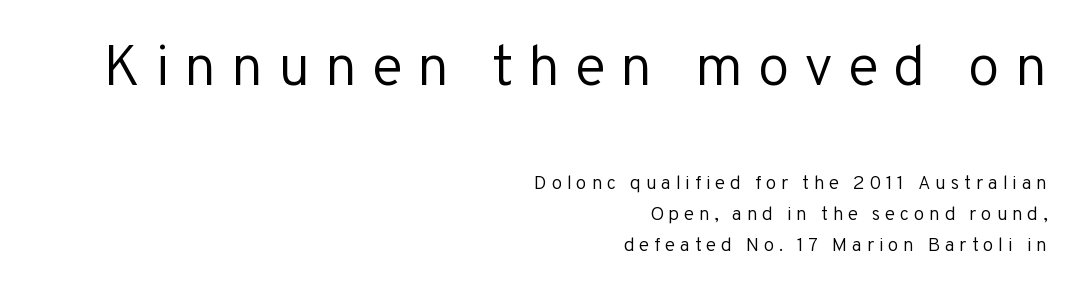
Q: Is the text bold? A: No.
Q: Is the text italic (slanted)? A: No, it is upright.
Q: Is the typeface a serif or a sans-serif typeface? A: Sans-serif.
Q: Is the text underlined? A: No.
Q: How is the paragraph aligned? A: Right-aligned.
Q: Is the spacing between letters normal or unusually wide? A: Unusually wide.
Q: Is the spacing between lines tight, normal or loose? A: Normal.
Q: Which block of text is set in a larger size, the first (top) or the second (bottom)? A: The first (top) one.
Q: Width (condensed, normal, or wide)? A: Normal.
Q: Stroke contrast? A: Low.
Q: x-height? A: Medium.
Q: Monospaced? A: No.
